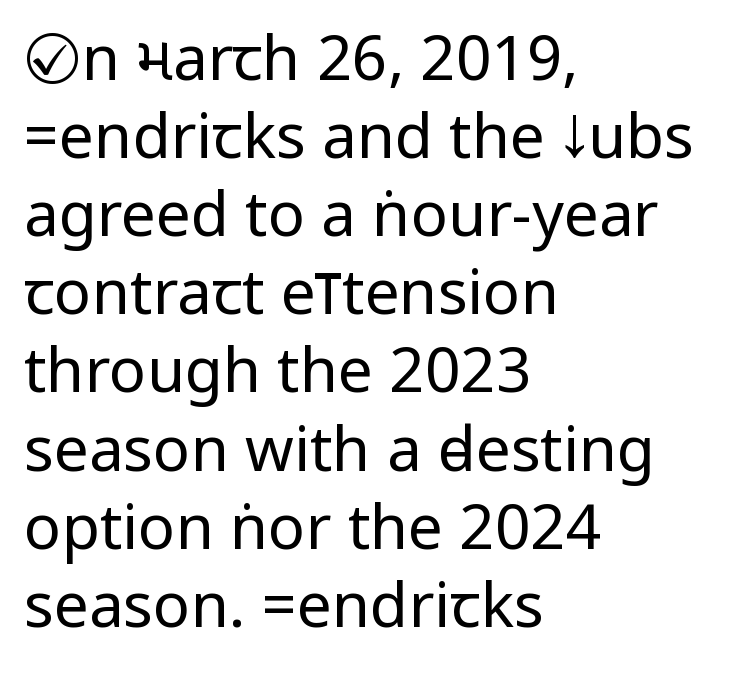
Q: Is the text bold? A: No.
Q: Is the text italic (slanted)? A: No, it is upright.
Q: Is the typeface a serif or a sans-serif typeface? A: Sans-serif.
Q: Is the text underlined? A: No.
Q: How is the paragraph aligned? A: Left-aligned.
Q: Is the spacing between letters normal or unusually wide? A: Normal.
Q: Is the spacing between lines tight, normal or loose? A: Normal.
Q: Width (condensed, normal, or wide)? A: Condensed.
Q: Stroke contrast? A: Low.
